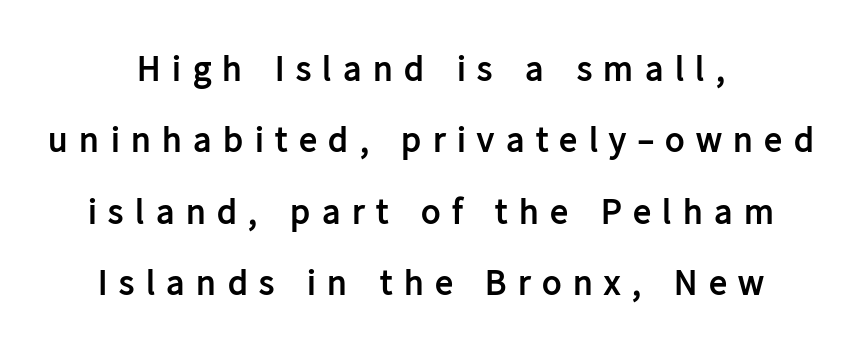
{"serif": "no", "italic": "no", "bold": "yes", "weight": "semibold", "width": "normal", "stroke_contrast": "low", "x_height": "medium", "monospaced": "no", "underline": "no", "align": "center", "line_spacing": "loose", "line_spacing_ratio": 1.98, "letter_spacing": "wide", "letter_spacing_em": 0.32, "glyph_px": 36}
